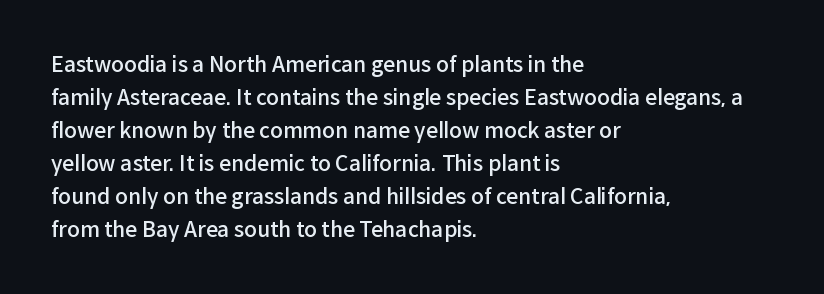
The image shows 21 px text type, upright; set left-aligned, normal line spacing (1.57x), normal letter spacing, not underlined.
